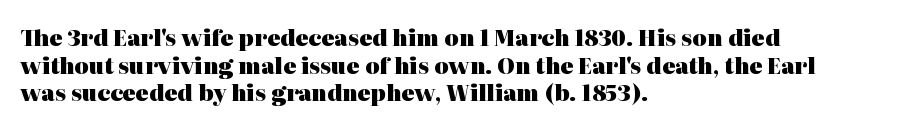
Q: Is the text bold? A: Yes.
Q: Is the text italic (slanted)? A: No, it is upright.
Q: Is the text underlined? A: No.
Q: How is the paragraph aligned? A: Left-aligned.
Q: Is the spacing between letters normal or unusually wide? A: Normal.
Q: Is the spacing between lines tight, normal or loose? A: Normal.
